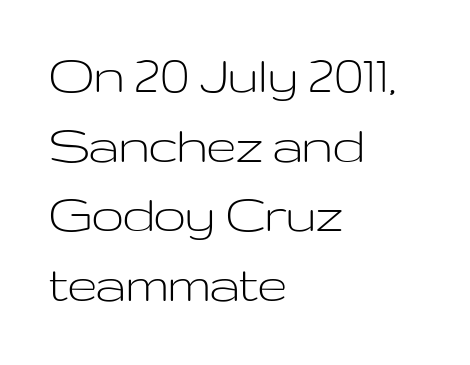
Q: Is the text bold? A: No.
Q: Is the text italic (slanted)? A: No, it is upright.
Q: Is the typeface a serif or a sans-serif typeface? A: Sans-serif.
Q: Is the text underlined? A: No.
Q: How is the paragraph aligned? A: Left-aligned.
Q: Is the spacing between letters normal or unusually wide? A: Normal.
Q: Width (condensed, normal, or wide)? A: Wide.
Q: Stroke contrast? A: Low.
Q: x-height? A: Medium.
Q: Monospaced? A: No.
